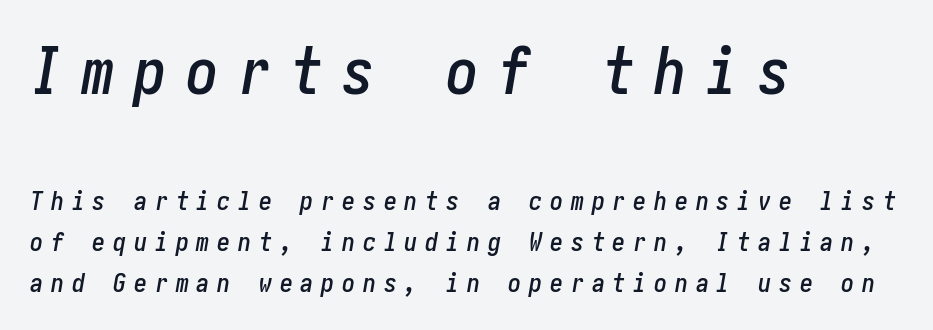
Alignment: flush left. Which chunk is bigger? The first one — the top block dwarfs the bottom. Clear beneath every line of the passage. This sample keeps an unexceptional amount of space between lines. The face used here is rendered with a markedly widened letterfit. Observe the lean: these are italic letterforms.
